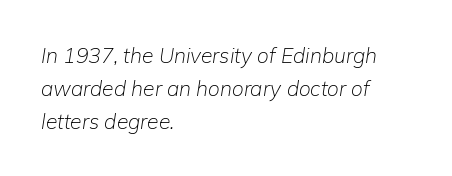
{"italic": "yes", "lean": "right", "slant_degrees": 9, "bold": "no", "underline": "no", "align": "left", "line_spacing": "normal", "line_spacing_ratio": 1.56, "letter_spacing": "normal", "letter_spacing_em": 0.0, "glyph_px": 21}
